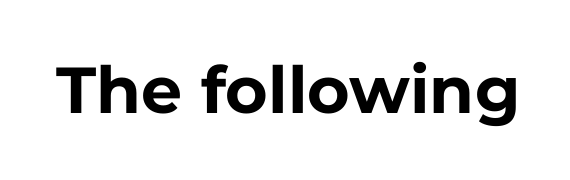
{"serif": "no", "italic": "no", "bold": "yes", "weight": "bold", "width": "normal", "stroke_contrast": "low", "x_height": "medium", "monospaced": "no", "underline": "no", "letter_spacing": "normal", "letter_spacing_em": 0.0, "glyph_px": 65}
